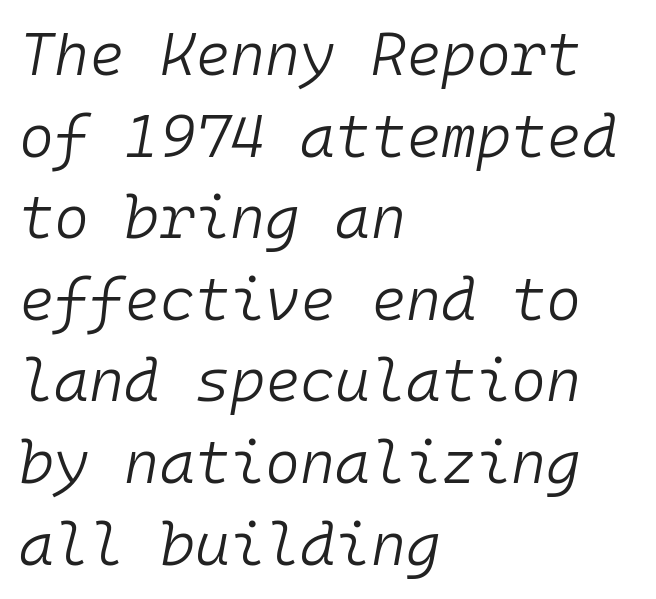
The image shows 60 px light type, italic (leaning right), monospaced; set left-aligned, normal line spacing (1.36x), normal letter spacing, not underlined; low stroke contrast and a medium x-height.
